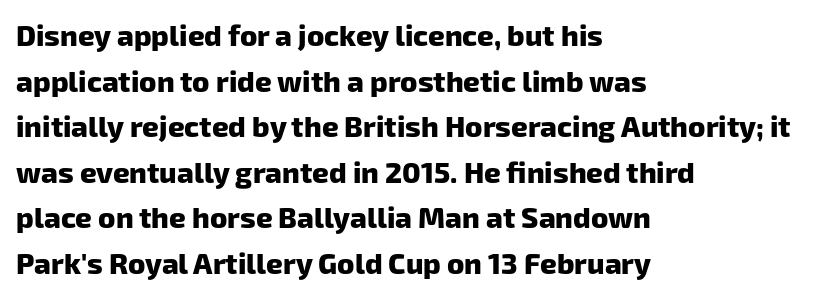
Q: Is the text bold? A: Yes.
Q: Is the typeface a serif or a sans-serif typeface? A: Sans-serif.
Q: Is the text underlined? A: No.
Q: How is the paragraph aligned? A: Left-aligned.
Q: Is the spacing between letters normal or unusually wide? A: Normal.
Q: Is the spacing between lines tight, normal or loose? A: Normal.
Q: Width (condensed, normal, or wide)? A: Normal.
Q: Stroke contrast? A: Low.
Q: x-height? A: Medium.
Q: Monospaced? A: No.
